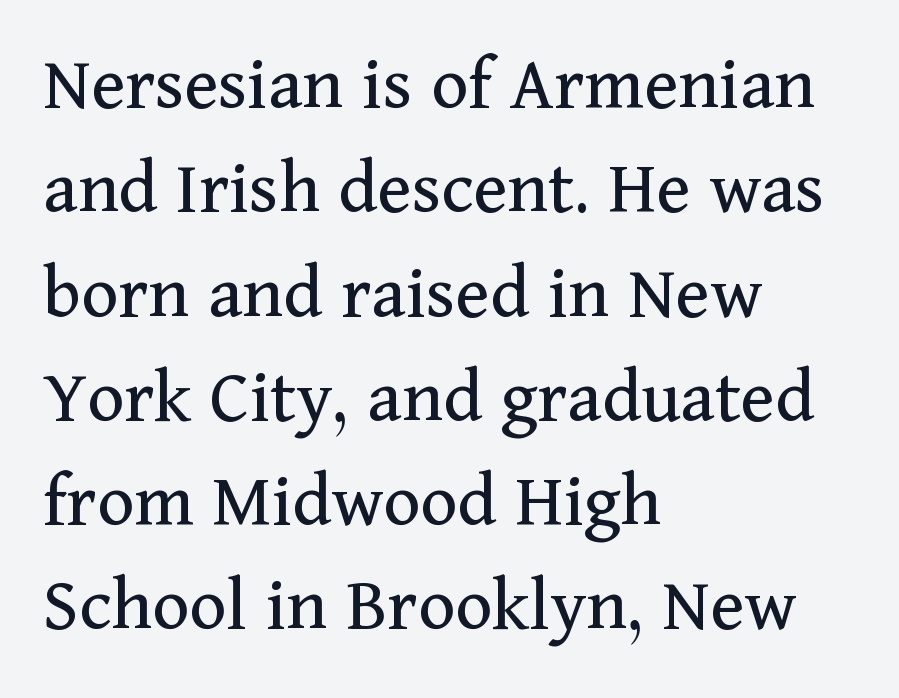
{"serif": "yes", "italic": "no", "bold": "no", "weight": "regular", "width": "normal", "stroke_contrast": "medium", "x_height": "medium", "monospaced": "no", "underline": "no", "align": "left", "line_spacing": "normal", "line_spacing_ratio": 1.32, "letter_spacing": "normal", "letter_spacing_em": 0.0, "glyph_px": 79}
